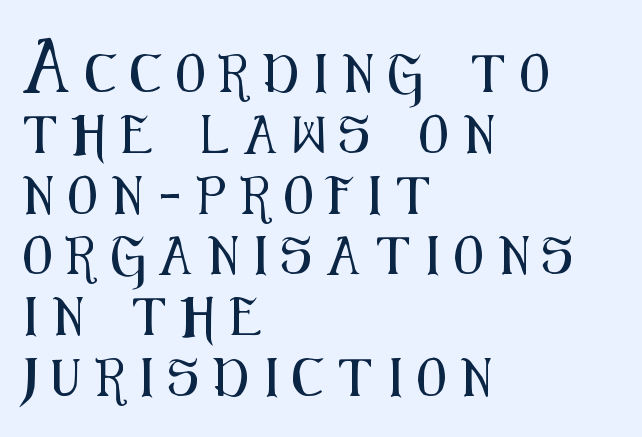
{"italic": "no", "width": "condensed", "stroke_contrast": "medium", "x_height": "medium", "monospaced": "no", "underline": "no", "align": "left", "line_spacing": "normal", "line_spacing_ratio": 1.6, "letter_spacing": "wide", "letter_spacing_em": 0.41, "glyph_px": 38}
